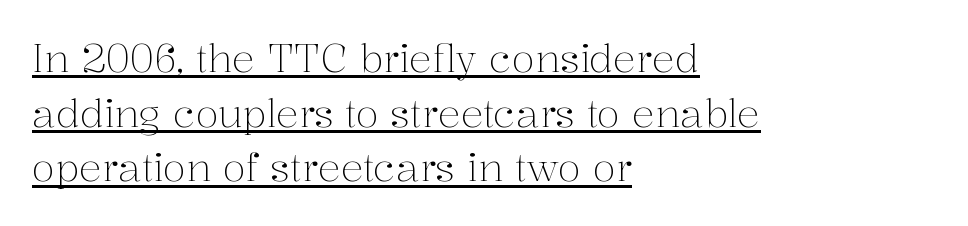
Q: Is the text bold? A: No.
Q: Is the text italic (slanted)? A: No, it is upright.
Q: Is the typeface a serif or a sans-serif typeface? A: Serif.
Q: Is the text underlined? A: Yes.
Q: How is the paragraph aligned? A: Left-aligned.
Q: Is the spacing between letters normal or unusually wide? A: Normal.
Q: Is the spacing between lines tight, normal or loose? A: Normal.
Q: Width (condensed, normal, or wide)? A: Normal.
Q: Stroke contrast? A: Medium.
Q: x-height? A: Medium.
Q: Monospaced? A: No.
